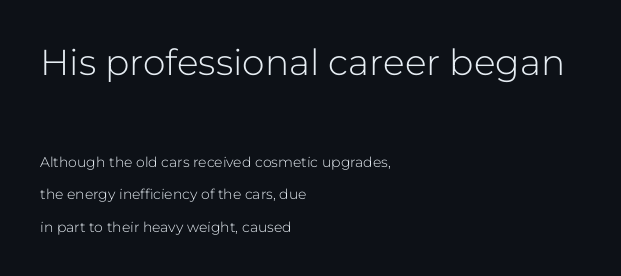
The image shows 36 px light sans-serif type, upright; set left-aligned, loose line spacing (2.33x), normal letter spacing, not underlined; the first (top) block is 2.57x larger; low stroke contrast and a medium x-height.
